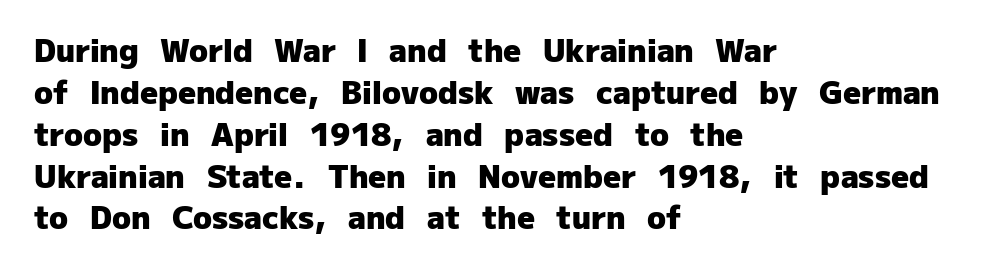
{"serif": "no", "italic": "no", "bold": "yes", "weight": "heavy", "width": "normal", "stroke_contrast": "low", "x_height": "medium", "monospaced": "no", "underline": "no", "align": "left", "line_spacing": "normal", "line_spacing_ratio": 1.35, "letter_spacing": "normal", "letter_spacing_em": 0.0, "glyph_px": 31}
